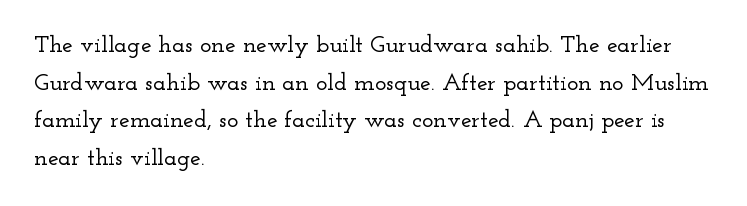
Students, observe: this is what conventionally led text looks like. When letters stand straight like this, we call the style roman or upright. Horizontally, the lines are justified to the leading edge only. The type is set solid horizontally, with unmodified tracking. The baseline area is clear.
